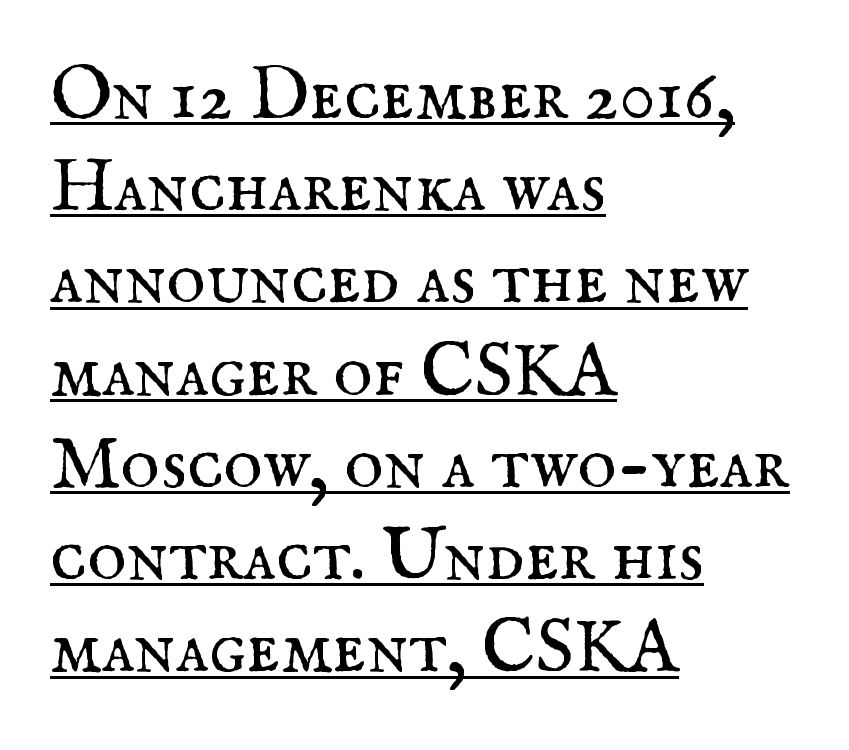
{"serif": "yes", "italic": "no", "bold": "no", "weight": "regular", "width": "normal", "stroke_contrast": "medium", "x_height": "small", "monospaced": "no", "underline": "yes", "align": "left", "line_spacing_ratio": 1.23, "letter_spacing": "normal", "letter_spacing_em": 0.0, "glyph_px": 75}
